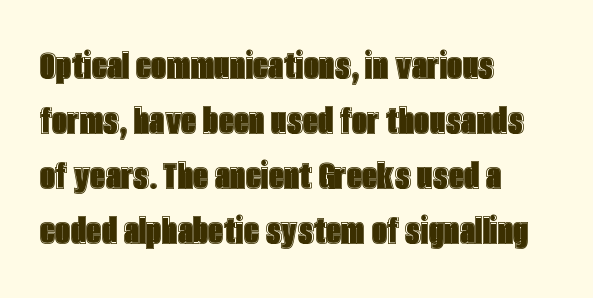
The tracking reads as untouched default to a designer's eye. The lettering holds an erect, upright posture throughout. If you drew a ruler down the left edge, every line would touch it. Rule under the text: the space is simply empty. Quick note: interline space is typical. A typesetter would call this proportional, since set widths differ per character.
